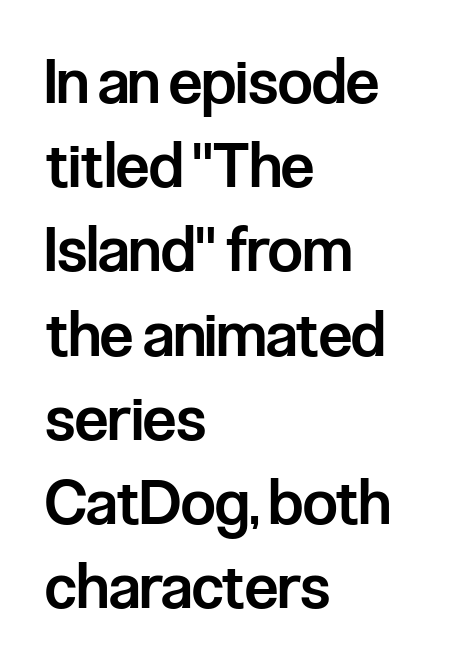
{"serif": "no", "italic": "no", "bold": "semi", "weight": "semibold", "width": "condensed", "stroke_contrast": "low", "x_height": "medium", "monospaced": "no", "underline": "no", "align": "left", "line_spacing": "normal", "line_spacing_ratio": 1.38, "letter_spacing": "normal", "letter_spacing_em": 0.0, "glyph_px": 61}
